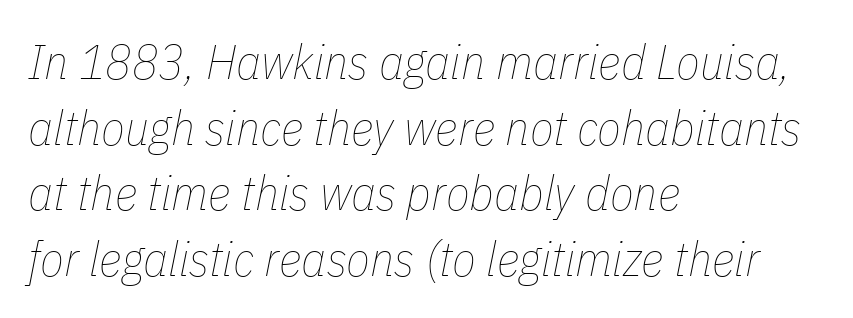
The image shows 49 px thin, condensed type, italic (leaning right); set left-aligned, normal line spacing (1.34x), normal letter spacing, not underlined; low stroke contrast and a medium x-height.
